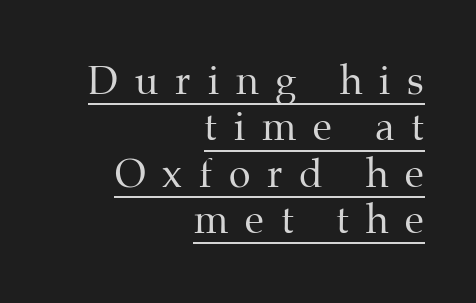
The image shows 39 px regular-weight serif type, upright; set right-aligned, line spacing 1.19x, unusually wide letter spacing (+0.43 em), underlined; medium stroke contrast and a medium x-height.
